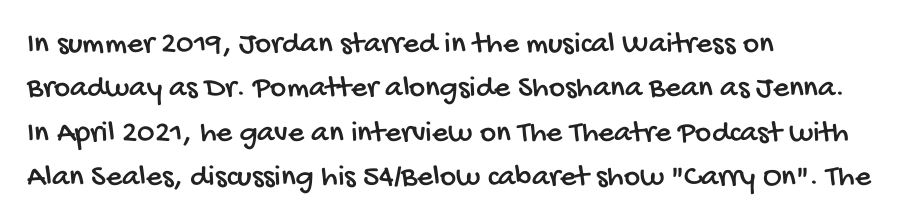
{"serif": "no", "width": "condensed", "stroke_contrast": "low", "x_height": "large", "monospaced": "no", "underline": "no", "align": "left", "line_spacing": "normal", "line_spacing_ratio": 1.43, "letter_spacing": "normal", "letter_spacing_em": 0.0, "glyph_px": 31}
